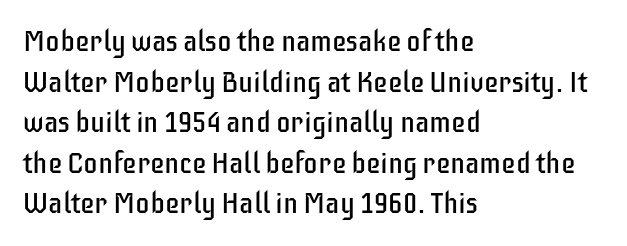
Q: Is the text bold? A: No.
Q: Is the text italic (slanted)? A: No, it is upright.
Q: Is the typeface a serif or a sans-serif typeface? A: Sans-serif.
Q: Is the text underlined? A: No.
Q: How is the paragraph aligned? A: Left-aligned.
Q: Is the spacing between letters normal or unusually wide? A: Normal.
Q: Is the spacing between lines tight, normal or loose? A: Normal.
Q: Width (condensed, normal, or wide)? A: Condensed.
Q: Stroke contrast? A: Low.
Q: x-height? A: Large.
Q: Monospaced? A: No.
